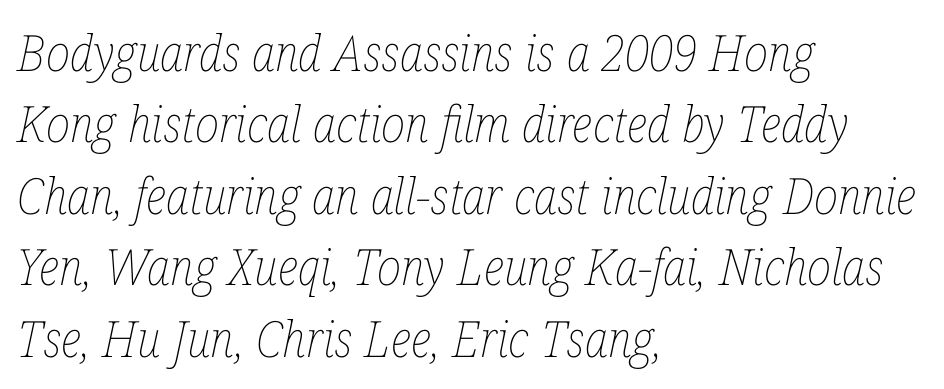
{"italic": "yes", "lean": "right", "slant_degrees": 12, "bold": "no", "weight": "thin", "width": "condensed", "stroke_contrast": "low", "x_height": "medium", "monospaced": "no", "underline": "no", "align": "left", "line_spacing": "normal", "line_spacing_ratio": 1.43, "letter_spacing": "normal", "letter_spacing_em": 0.0, "glyph_px": 50}
